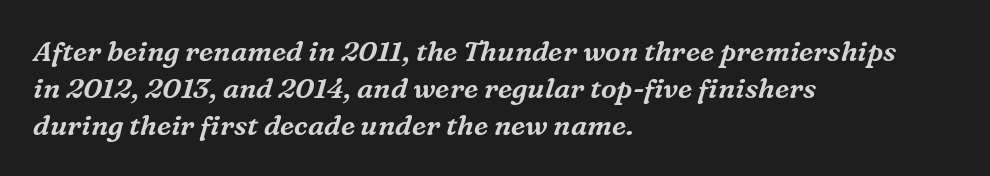
{"serif": "yes", "italic": "yes", "lean": "right", "slant_degrees": 16, "width": "normal", "stroke_contrast": "medium", "x_height": "medium", "monospaced": "no", "underline": "no", "align": "left", "line_spacing": "normal", "line_spacing_ratio": 1.32, "letter_spacing": "normal", "letter_spacing_em": 0.0, "glyph_px": 28}
